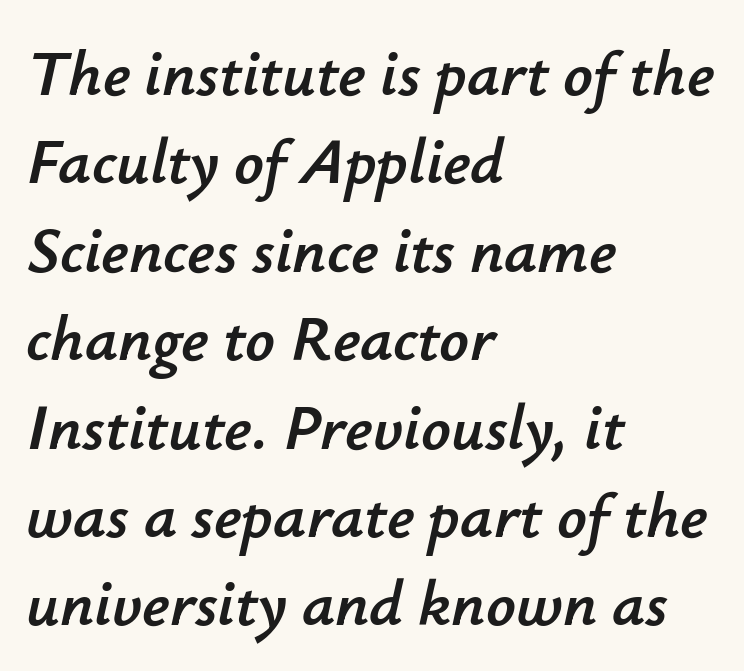
{"italic": "yes", "lean": "right", "slant_degrees": 12, "width": "normal", "stroke_contrast": "low", "x_height": "small", "monospaced": "no", "underline": "no", "align": "left", "line_spacing": "normal", "line_spacing_ratio": 1.36, "letter_spacing": "normal", "letter_spacing_em": 0.0, "glyph_px": 65}
